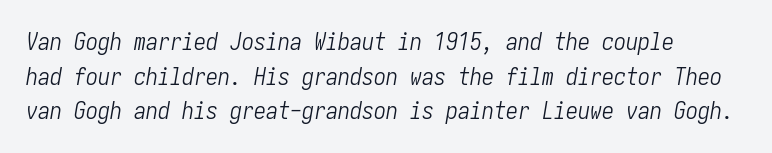
{"italic": "yes", "lean": "right", "slant_degrees": 10, "bold": "no", "underline": "no", "line_spacing": "normal", "line_spacing_ratio": 1.44, "letter_spacing": "normal", "letter_spacing_em": 0.0, "glyph_px": 24}
